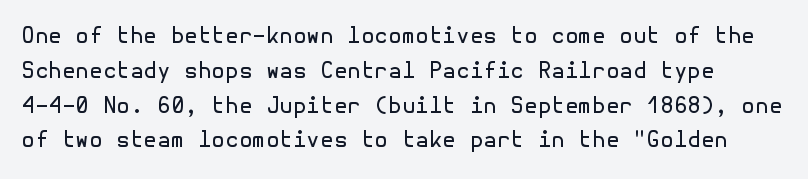
Q: Is the text bold? A: No.
Q: Is the text italic (slanted)? A: No, it is upright.
Q: Is the text underlined? A: No.
Q: Is the spacing between letters normal or unusually wide? A: Normal.
Q: Is the spacing between lines tight, normal or loose? A: Normal.
